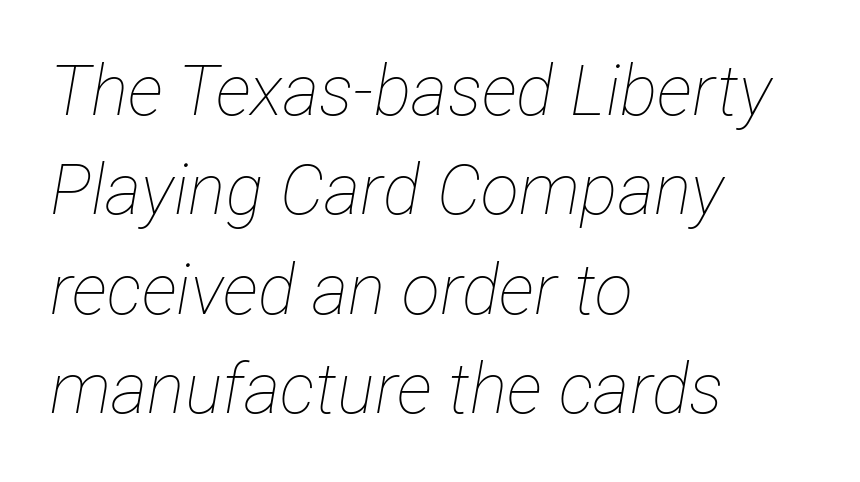
Q: Is the text bold? A: No.
Q: Is the text italic (slanted)? A: Yes, it leans right by about 12 degrees.
Q: Is the text underlined? A: No.
Q: How is the paragraph aligned? A: Left-aligned.
Q: Is the spacing between letters normal or unusually wide? A: Normal.
Q: Is the spacing between lines tight, normal or loose? A: Normal.
Q: Width (condensed, normal, or wide)? A: Condensed.
Q: Stroke contrast? A: Low.
Q: x-height? A: Medium.
Q: Monospaced? A: No.
